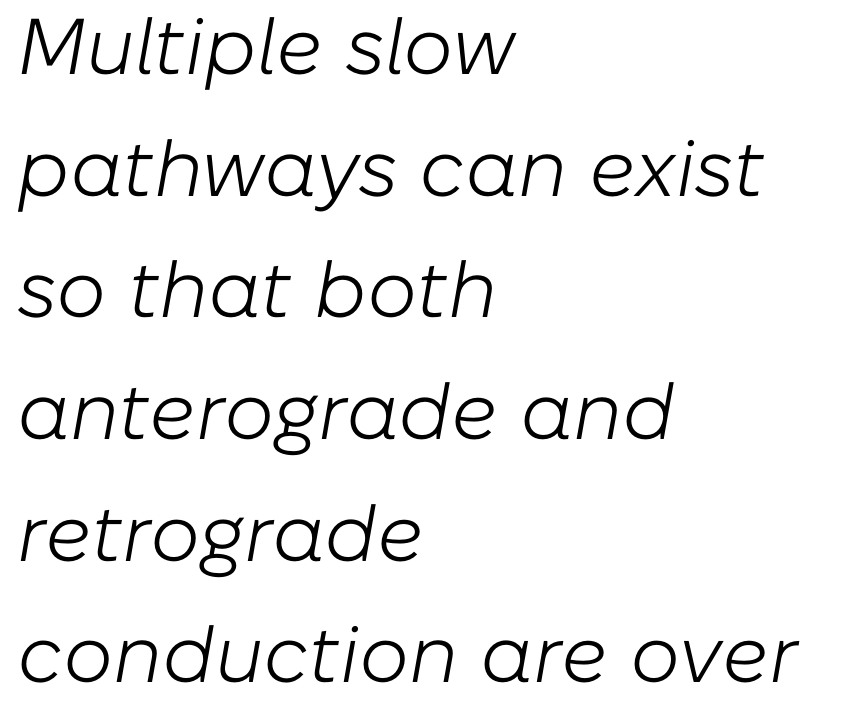
Rendered with sloped, italic letterforms. Alignment: flush left. Look at the tracking — it's just the regular setting, nothing added. You could not count columns in this text — the font is proportionally spaced. Summary of weight: not heavy and not bold. The space beneath each line is pristine and unruled.
